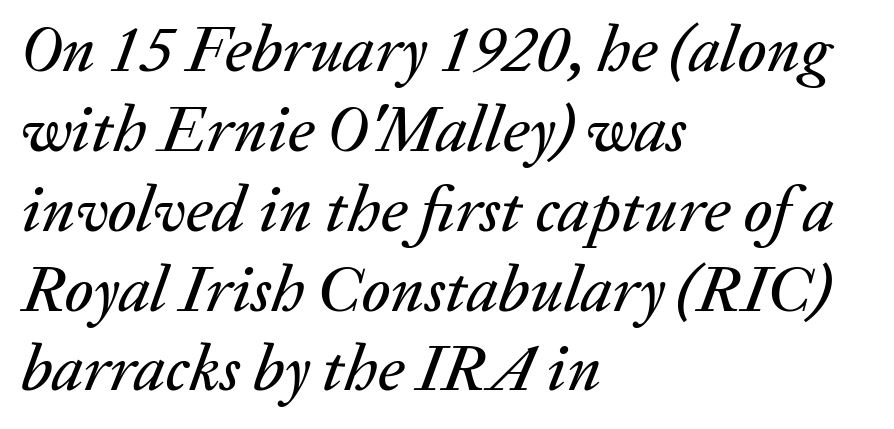
The image shows 66 px text type, italic (leaning right); set left-aligned, line spacing 1.21x, normal letter spacing, not underlined; medium stroke contrast and a medium x-height.
